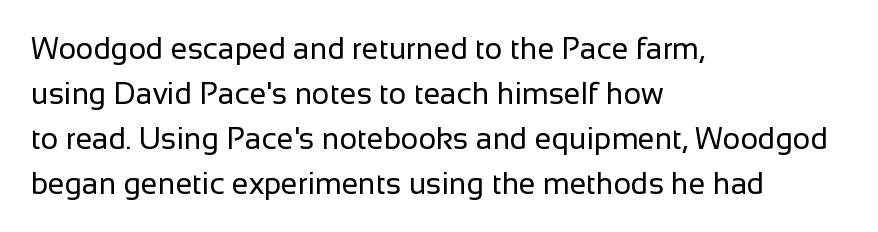
The image shows 30 px regular-weight sans-serif type, upright; set left-aligned, normal line spacing (1.5x), normal letter spacing, not underlined; low stroke contrast and a medium x-height.
